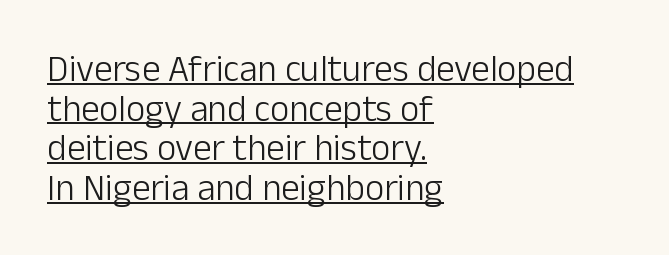
Q: Is the text bold? A: No.
Q: Is the text italic (slanted)? A: No, it is upright.
Q: Is the typeface a serif or a sans-serif typeface? A: Sans-serif.
Q: Is the text underlined? A: Yes.
Q: How is the paragraph aligned? A: Left-aligned.
Q: Is the spacing between letters normal or unusually wide? A: Normal.
Q: Is the spacing between lines tight, normal or loose? A: Tight.
Q: Width (condensed, normal, or wide)? A: Normal.
Q: Stroke contrast? A: Low.
Q: x-height? A: Medium.
Q: Monospaced? A: No.
